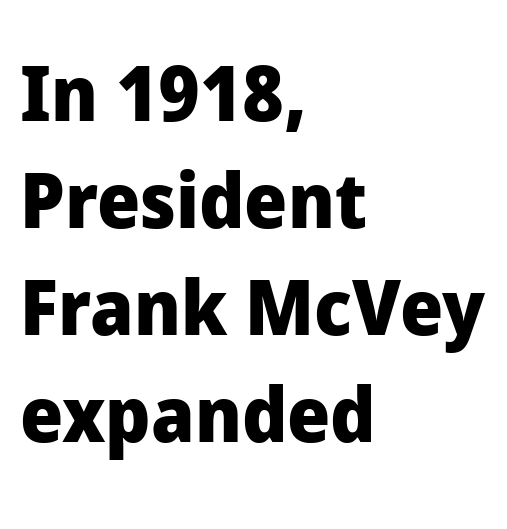
{"serif": "no", "italic": "no", "bold": "yes", "weight": "heavy", "width": "normal", "stroke_contrast": "low", "x_height": "medium", "monospaced": "no", "underline": "no", "align": "left", "line_spacing": "normal", "line_spacing_ratio": 1.41, "letter_spacing": "normal", "letter_spacing_em": 0.0, "glyph_px": 76}
